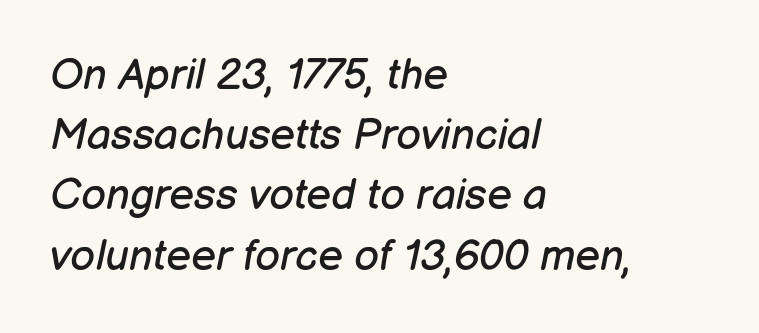
Q: Is the text bold? A: No.
Q: Is the text italic (slanted)? A: Yes, it leans right by about 12 degrees.
Q: Is the text underlined? A: No.
Q: How is the paragraph aligned? A: Left-aligned.
Q: Is the spacing between letters normal or unusually wide? A: Normal.
Q: Is the spacing between lines tight, normal or loose? A: Normal.
Q: Width (condensed, normal, or wide)? A: Normal.
Q: Stroke contrast? A: Low.
Q: x-height? A: Medium.
Q: Monospaced? A: No.
